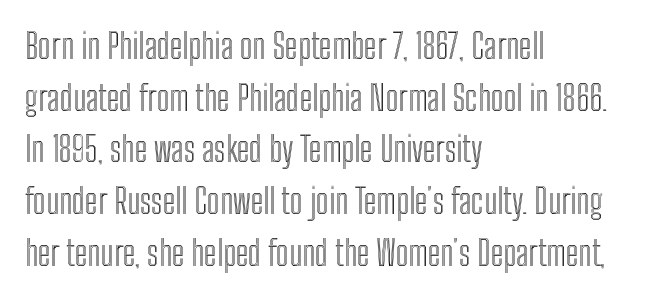
Q: Is the text italic (slanted)? A: No, it is upright.
Q: Is the text underlined? A: No.
Q: How is the paragraph aligned? A: Left-aligned.
Q: Is the spacing between letters normal or unusually wide? A: Normal.
Q: Is the spacing between lines tight, normal or loose? A: Normal.
Q: Width (condensed, normal, or wide)? A: Condensed.
Q: x-height? A: Medium.
Q: Monospaced? A: No.
